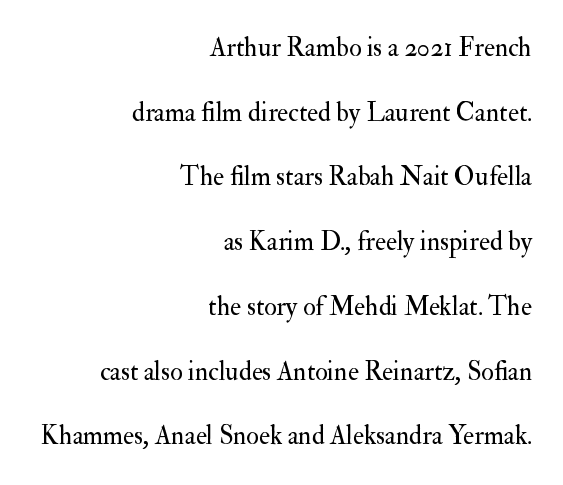
Q: Is the text bold? A: No.
Q: Is the text italic (slanted)? A: No, it is upright.
Q: Is the text underlined? A: No.
Q: How is the paragraph aligned? A: Right-aligned.
Q: Is the spacing between letters normal or unusually wide? A: Normal.
Q: Is the spacing between lines tight, normal or loose? A: Loose.
